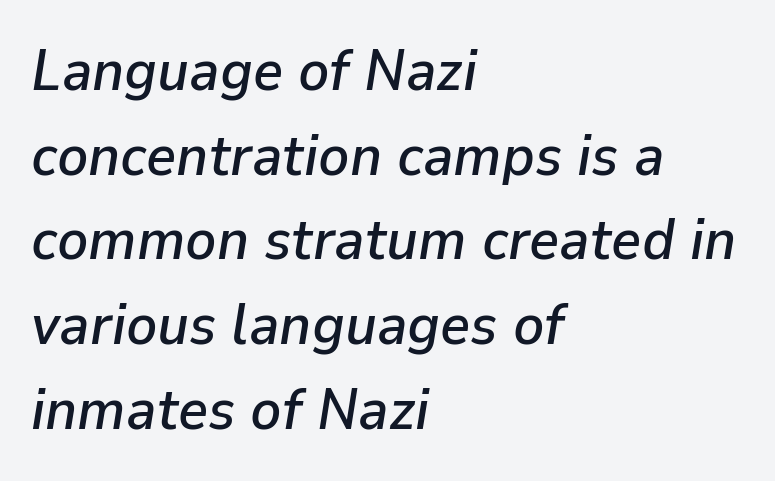
The image shows 58 px text type, italic (leaning right); set left-aligned, normal line spacing (1.46x), normal letter spacing, not underlined; low stroke contrast and a medium x-height.
